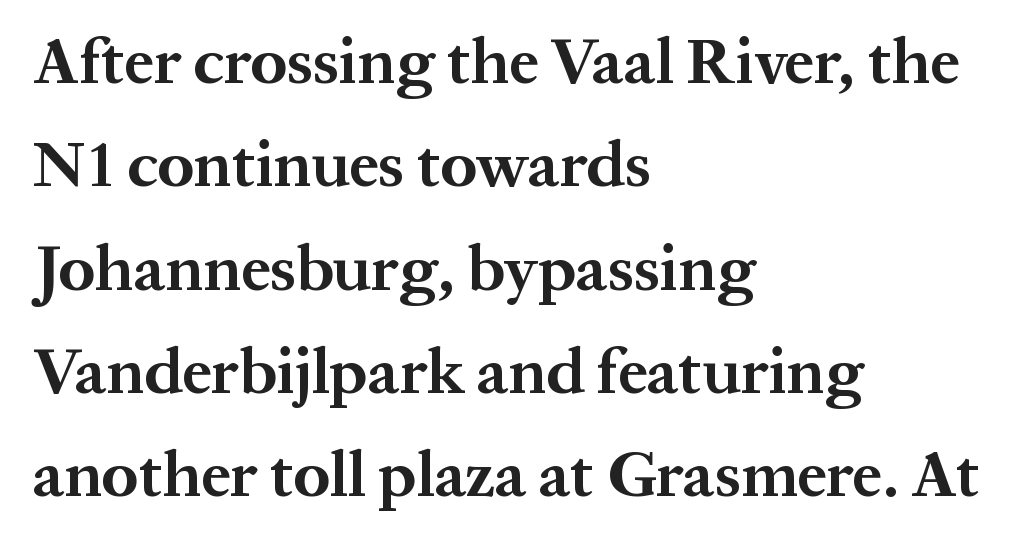
{"serif": "yes", "italic": "no", "bold": "yes", "weight": "bold", "width": "normal", "stroke_contrast": "medium", "x_height": "medium", "monospaced": "no", "underline": "no", "align": "left", "line_spacing": "normal", "line_spacing_ratio": 1.59, "letter_spacing": "normal", "letter_spacing_em": 0.0, "glyph_px": 65}
